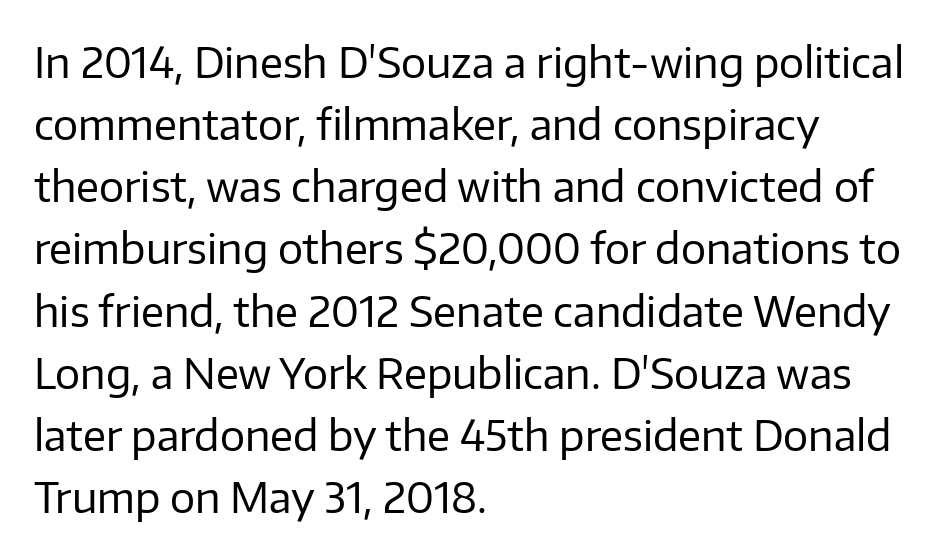
The image shows 42 px regular-weight sans-serif type, upright; set left-aligned, normal line spacing (1.48x), normal letter spacing, not underlined; low stroke contrast and a medium x-height.
